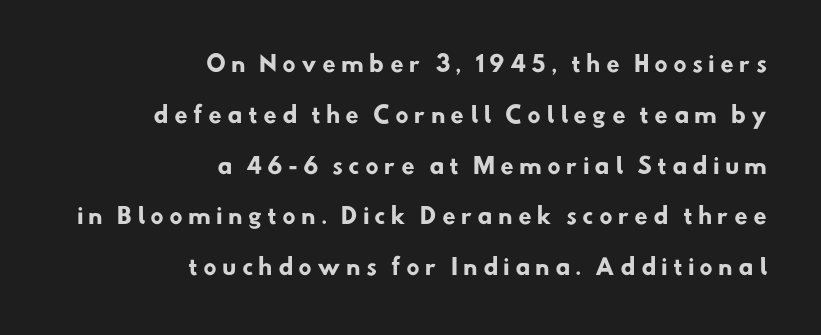
Q: Is the text bold? A: Yes.
Q: Is the text underlined? A: No.
Q: How is the paragraph aligned? A: Right-aligned.
Q: Is the spacing between letters normal or unusually wide? A: Unusually wide.
Q: Is the spacing between lines tight, normal or loose? A: Loose.
